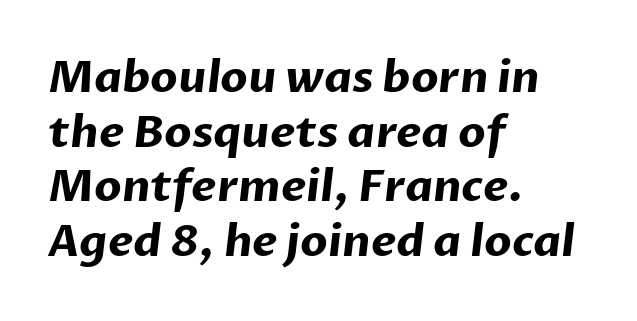
{"serif": "no", "bold": "yes", "weight": "bold", "width": "normal", "stroke_contrast": "low", "x_height": "medium", "monospaced": "no", "underline": "no", "align": "left", "line_spacing_ratio": 1.24, "letter_spacing": "normal", "letter_spacing_em": 0.0, "glyph_px": 44}
